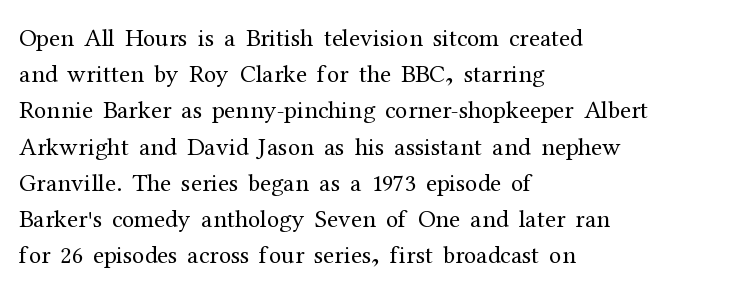
{"italic": "no", "bold": "no", "underline": "no", "align": "left", "line_spacing": "normal", "line_spacing_ratio": 1.45, "letter_spacing": "normal", "letter_spacing_em": 0.0, "glyph_px": 25}
